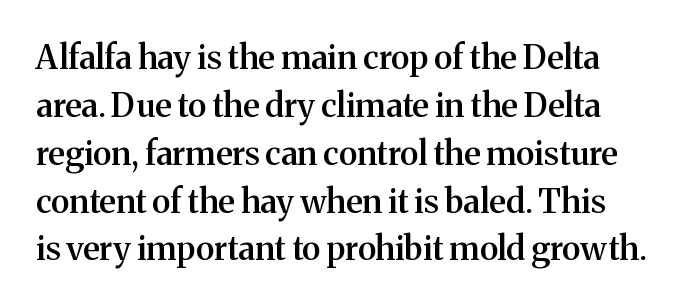
The typesetter chose a ragged-right arrangement here. Think of a printed novel: that variable character pitch is what you see here. Note: serifs present on the glyphs. Plain, unruled lines of type.
